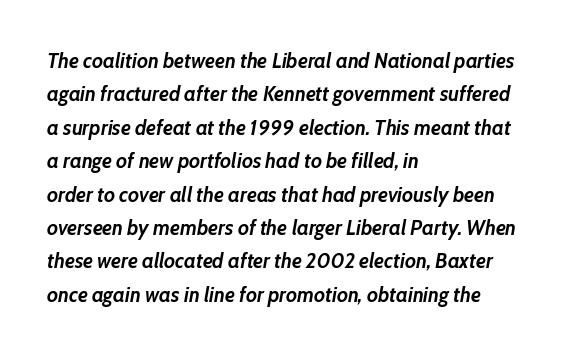
Casual observation: everything's shoved over to the left. Students, observe: this is what conventionally led text looks like. In terms of posture, this sample is oblique. The tracking reads as untouched default to a designer's eye.
